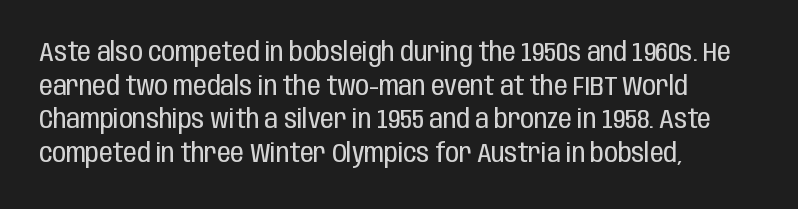
{"italic": "no", "bold": "no", "underline": "no", "align": "left", "line_spacing": "normal", "line_spacing_ratio": 1.25, "letter_spacing": "normal", "letter_spacing_em": 0.0, "glyph_px": 27}
